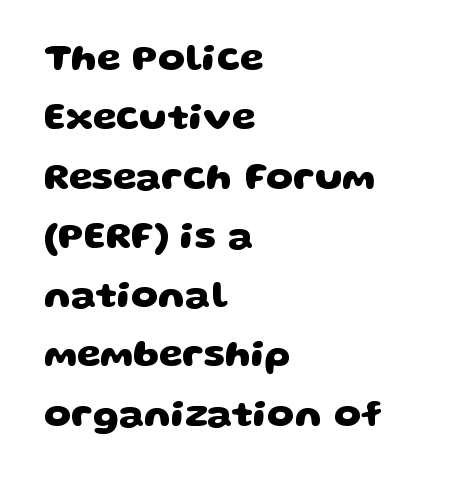
{"serif": "no", "bold": "yes", "weight": "heavy", "width": "wide", "stroke_contrast": "low", "x_height": "large", "monospaced": "no", "underline": "no", "align": "left", "line_spacing": "normal", "line_spacing_ratio": 1.56, "letter_spacing": "normal", "letter_spacing_em": 0.0, "glyph_px": 38}
